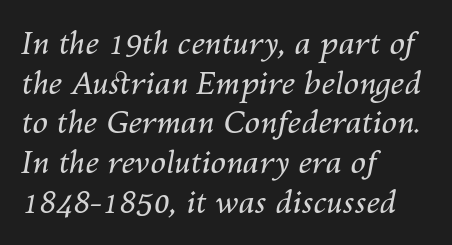
Looks like regular typesetting: each glyph gets only the width it needs. Descenders hang freely into open space. The line-height multiplier appears to be the usual default. Layout note: lines flush left. Emphasis-style slanted type is in use.
